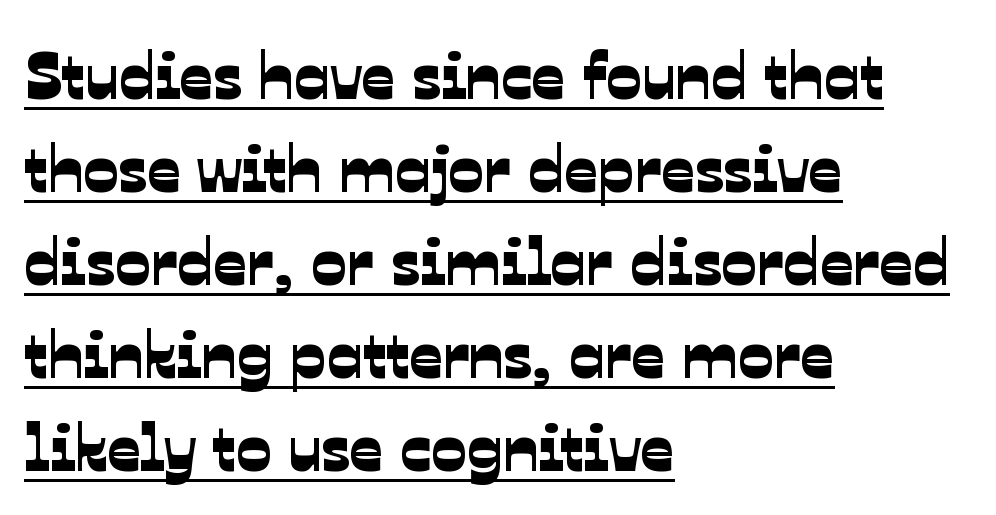
Q: Is the typeface a serif or a sans-serif typeface? A: Sans-serif.
Q: Is the text underlined? A: Yes.
Q: How is the paragraph aligned? A: Left-aligned.
Q: Is the spacing between letters normal or unusually wide? A: Normal.
Q: Is the spacing between lines tight, normal or loose? A: Normal.
Q: Width (condensed, normal, or wide)? A: Normal.
Q: Stroke contrast? A: Low.
Q: x-height? A: Medium.
Q: Monospaced? A: No.
